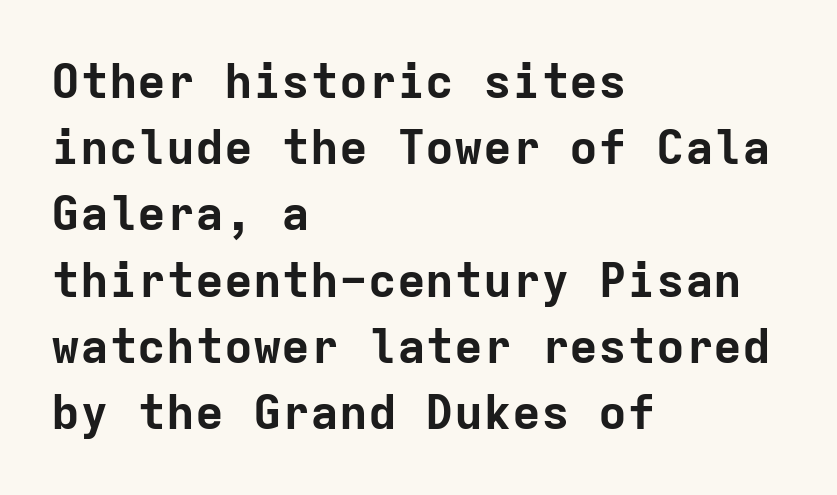
The image shows 48 px bold sans-serif type, upright, monospaced; set left-aligned, normal line spacing (1.38x), normal letter spacing, not underlined; low stroke contrast and a medium x-height.
